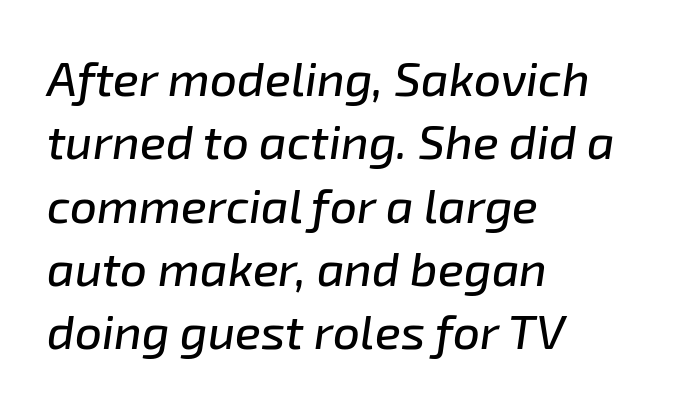
{"italic": "yes", "lean": "right", "slant_degrees": 8, "width": "normal", "stroke_contrast": "low", "x_height": "medium", "monospaced": "no", "underline": "no", "align": "left", "line_spacing": "normal", "line_spacing_ratio": 1.32, "letter_spacing": "normal", "letter_spacing_em": 0.0, "glyph_px": 48}
